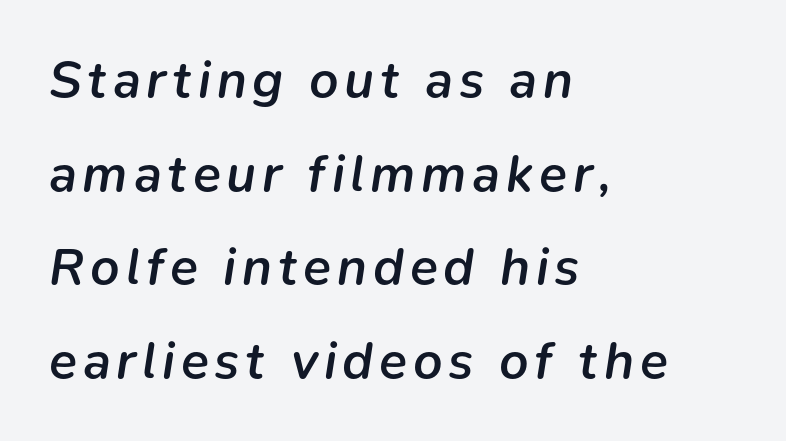
The image shows 52 px semibold type, italic (leaning right); set left-aligned, line spacing 1.8x, not underlined; low stroke contrast and a medium x-height.
